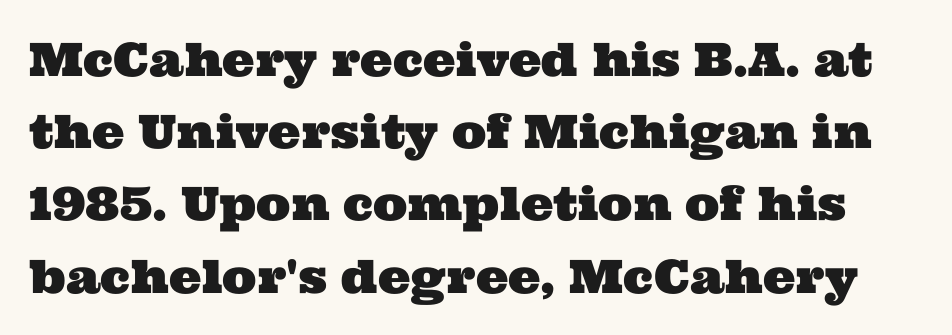
The image shows 46 px wide serif type; set normal line spacing (1.57x), normal letter spacing, not underlined; medium stroke contrast and a medium x-height.
